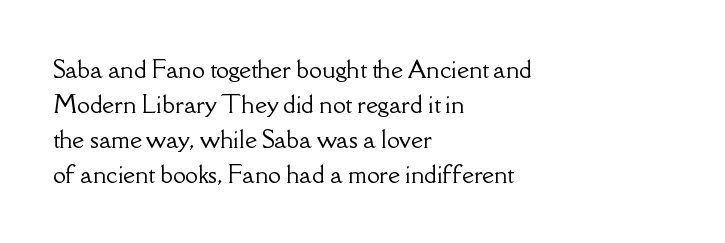
Left-aligned paragraph, ragged on the right. This sample uses an upright cut, with every glyph sitting square on the baseline. Only glyphs here, with clear space below each row. In terms of letterspacing, this is plain default setting. The line-height multiplier appears to be the usual default.
